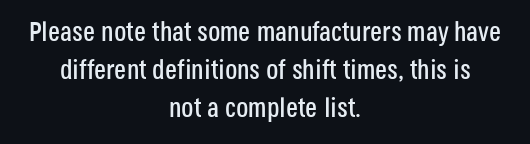
{"italic": "no", "underline": "no", "align": "center", "line_spacing": "normal", "line_spacing_ratio": 1.41, "letter_spacing": "normal", "letter_spacing_em": 0.0, "glyph_px": 27}
